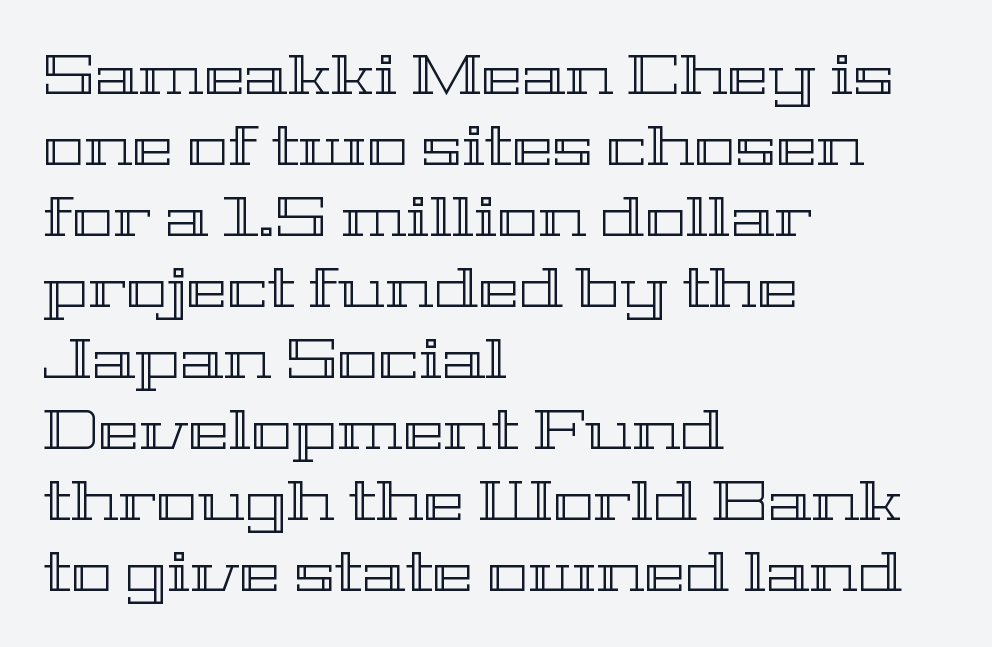
{"italic": "no", "width": "wide", "x_height": "medium", "monospaced": "no", "underline": "no", "align": "left", "line_spacing": "normal", "line_spacing_ratio": 1.29, "letter_spacing": "normal", "letter_spacing_em": 0.0, "glyph_px": 55}
